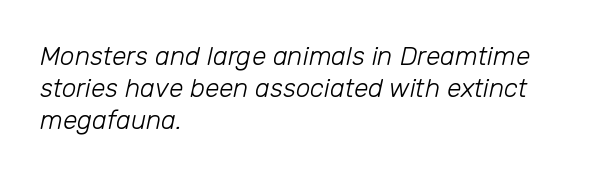
The image shows 26 px text type, italic (leaning right); set left-aligned, line spacing 1.23x, normal letter spacing, not underlined.
